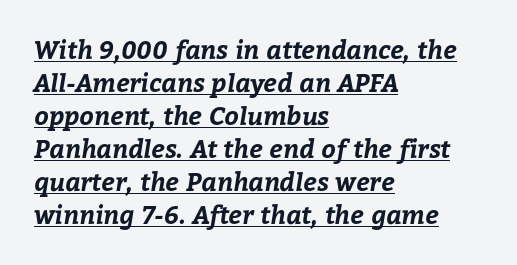
Q: Is the text bold? A: Yes.
Q: Is the text underlined? A: Yes.
Q: How is the paragraph aligned? A: Left-aligned.
Q: Is the spacing between letters normal or unusually wide? A: Normal.
Q: Is the spacing between lines tight, normal or loose? A: Normal.
